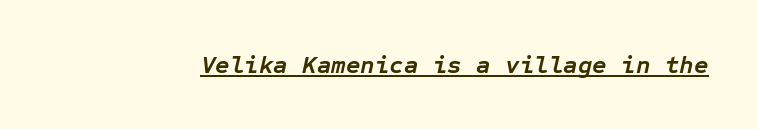
{"italic": "yes", "lean": "right", "slant_degrees": 12, "bold": "yes", "underline": "yes", "letter_spacing": "normal", "letter_spacing_em": 0.0, "glyph_px": 25}
